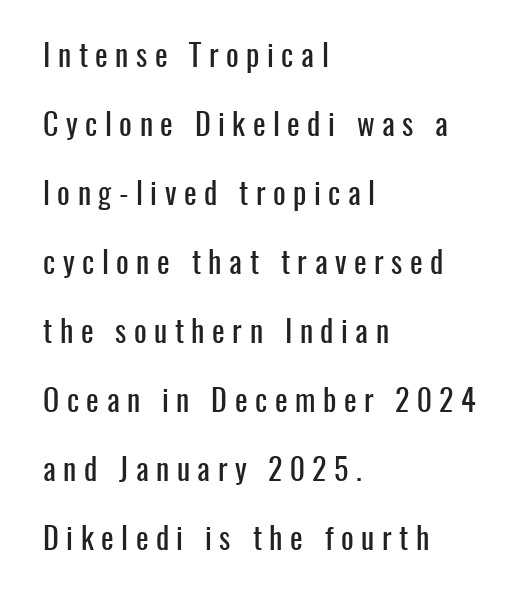
The image shows 30 px condensed sans-serif type, upright; set left-aligned, loose line spacing (2.3x), unusually wide letter spacing (+0.25 em), not underlined; low stroke contrast and a medium x-height.
